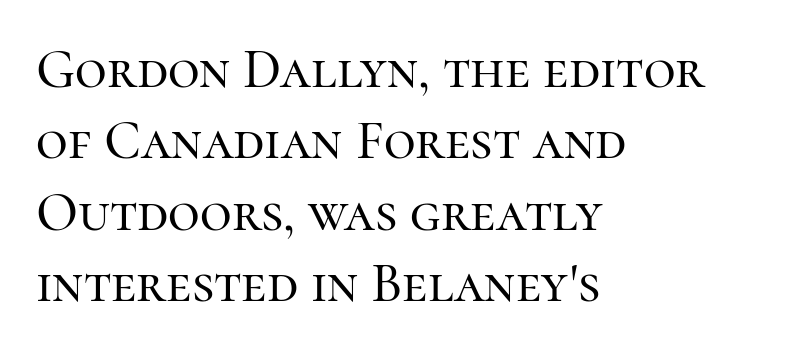
The image shows 55 px serif type, upright; set left-aligned, normal line spacing (1.3x), normal letter spacing, not underlined; high stroke contrast and a medium x-height.
